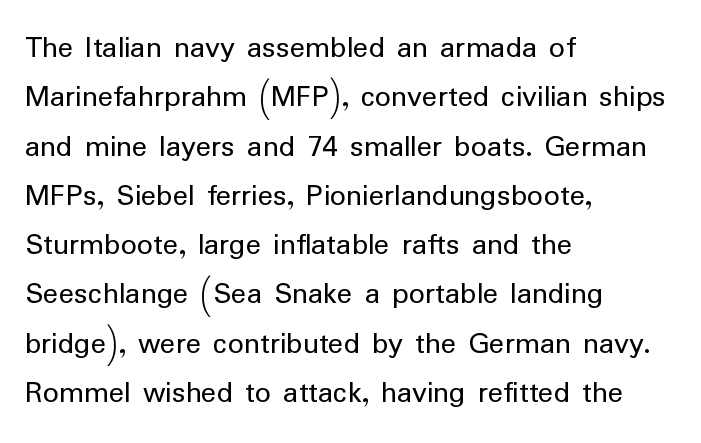
A quiet, ordinary-to-light weight characterises the typeface. These lines are rendered in a variable-pitch font. These lines keep a tight, regular rhythm from letter to letter. The characters display no serif detailing; their extremities are plain. Unlike italic type, these characters show no tilt at all.
